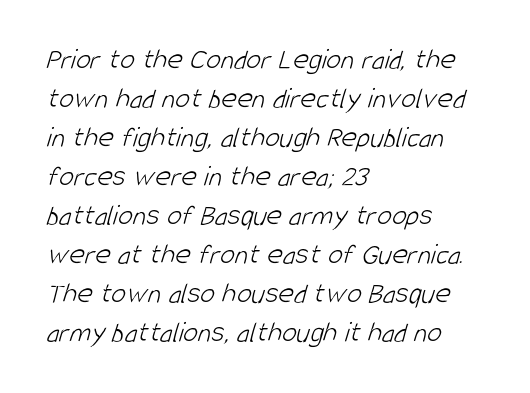
{"serif": "no", "bold": "no", "weight": "light", "width": "condensed", "stroke_contrast": "low", "x_height": "large", "monospaced": "no", "underline": "no", "align": "left", "line_spacing": "normal", "line_spacing_ratio": 1.3, "letter_spacing": "normal", "letter_spacing_em": 0.0, "glyph_px": 30}
